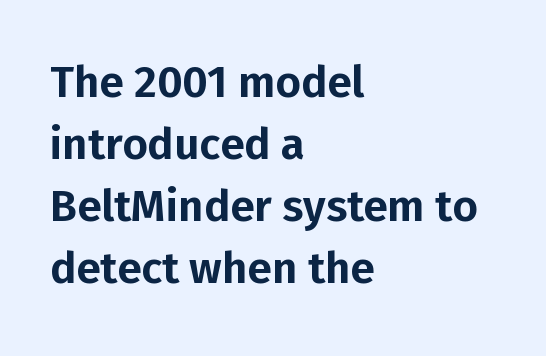
Q: Is the text italic (slanted)? A: No, it is upright.
Q: Is the typeface a serif or a sans-serif typeface? A: Sans-serif.
Q: Is the text underlined? A: No.
Q: How is the paragraph aligned? A: Left-aligned.
Q: Is the spacing between letters normal or unusually wide? A: Normal.
Q: Is the spacing between lines tight, normal or loose? A: Normal.
Q: Width (condensed, normal, or wide)? A: Normal.
Q: Stroke contrast? A: Low.
Q: x-height? A: Medium.
Q: Monospaced? A: No.
